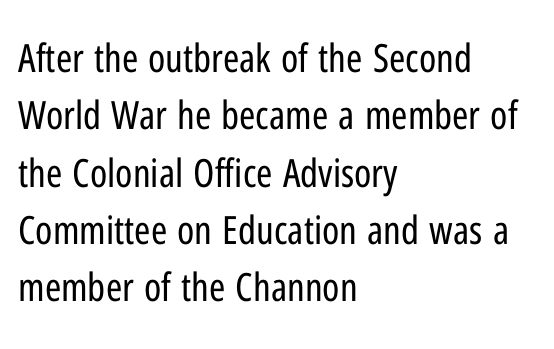
Q: Is the text bold? A: No.
Q: Is the text italic (slanted)? A: No, it is upright.
Q: Is the typeface a serif or a sans-serif typeface? A: Sans-serif.
Q: Is the text underlined? A: No.
Q: How is the paragraph aligned? A: Left-aligned.
Q: Is the spacing between letters normal or unusually wide? A: Normal.
Q: Is the spacing between lines tight, normal or loose? A: Normal.
Q: Width (condensed, normal, or wide)? A: Condensed.
Q: Stroke contrast? A: Low.
Q: x-height? A: Medium.
Q: Monospaced? A: No.
